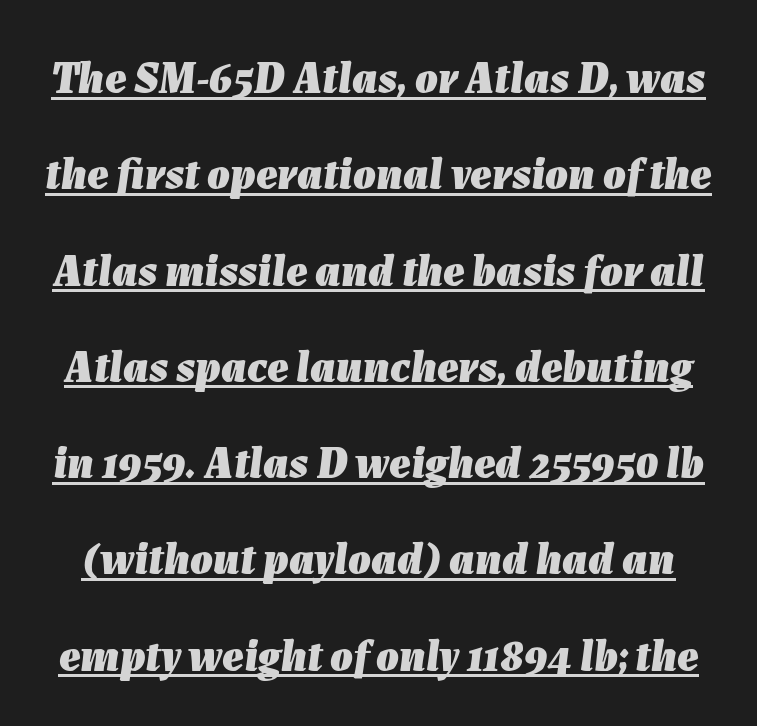
Q: Is the text bold? A: Yes.
Q: Is the text italic (slanted)? A: Yes, it leans right by about 7 degrees.
Q: Is the text underlined? A: Yes.
Q: Is the spacing between letters normal or unusually wide? A: Normal.
Q: Is the spacing between lines tight, normal or loose? A: Loose.
Q: Width (condensed, normal, or wide)? A: Normal.
Q: Stroke contrast? A: Low.
Q: x-height? A: Medium.
Q: Monospaced? A: No.
